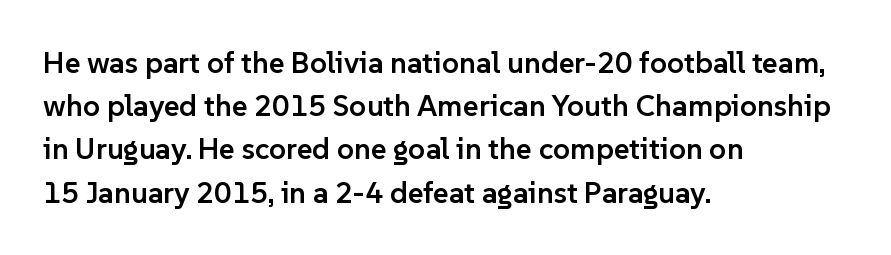
Q: Is the text bold? A: Semi-bold.
Q: Is the text italic (slanted)? A: No, it is upright.
Q: Is the typeface a serif or a sans-serif typeface? A: Sans-serif.
Q: Is the text underlined? A: No.
Q: How is the paragraph aligned? A: Left-aligned.
Q: Is the spacing between letters normal or unusually wide? A: Normal.
Q: Is the spacing between lines tight, normal or loose? A: Normal.
Q: Width (condensed, normal, or wide)? A: Normal.
Q: Stroke contrast? A: Low.
Q: x-height? A: Medium.
Q: Monospaced? A: No.
